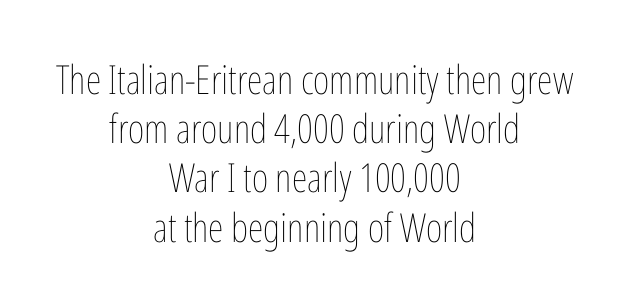
The type sits square on the baseline with zero lean. Centered paragraph, ragged on both sides. A clean baseline with only descenders dipping below it. The letterforms sit at book weight or below. This rendering leaves character spacing at its baseline value. This sample has the flowing, uneven cadence of proportional lettering.
